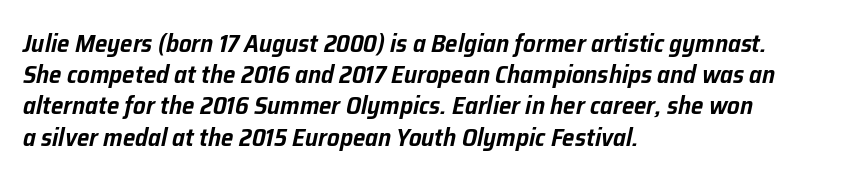
{"italic": "yes", "lean": "right", "slant_degrees": 12, "underline": "no", "align": "left", "line_spacing": "normal", "line_spacing_ratio": 1.25, "letter_spacing": "normal", "letter_spacing_em": 0.0, "glyph_px": 25}
